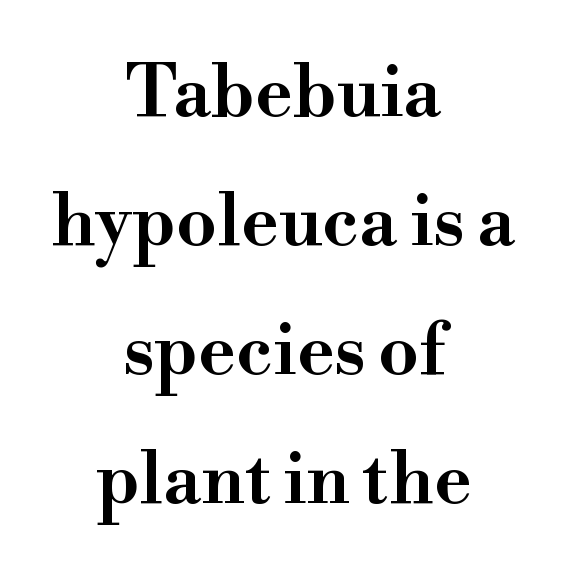
Letterform terminals end in serifs throughout the passage. Between one letter and the next there's only the usual sliver of space. Reading down the block, each line starts at a different indent, mirrored at its end. The face used here is proportionally spaced, like ordinary book or web type. The area under the type is left untouched. The lettering holds an erect, upright posture throughout.
